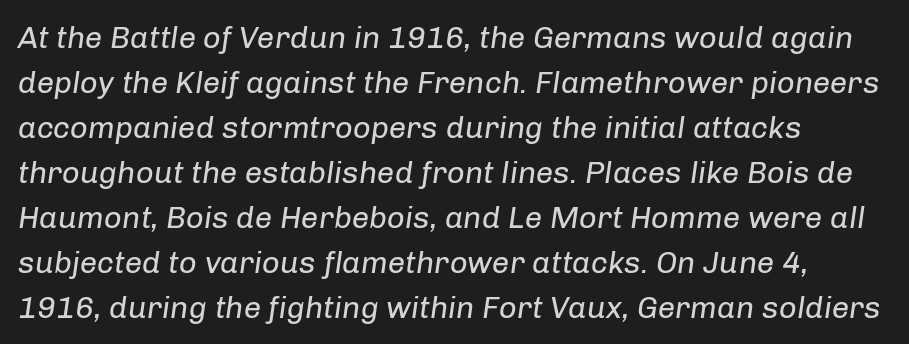
The image shows 31 px regular-weight type, italic (leaning right); set left-aligned, normal line spacing (1.45x), normal letter spacing, not underlined; low stroke contrast and a medium x-height.
